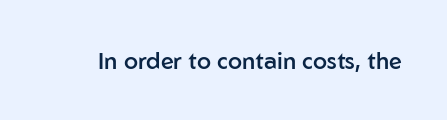
No extra tracking has been applied to these lines. The area under the type is left untouched. Weight: semibold (demi). If you drew a line through each stem, it would be perfectly vertical.
